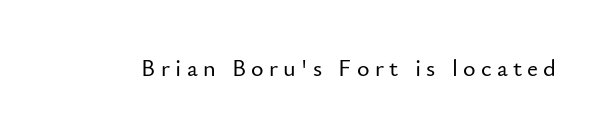
The image shows 24 px text type, upright; set unusually wide letter spacing (+0.22 em), not underlined.
